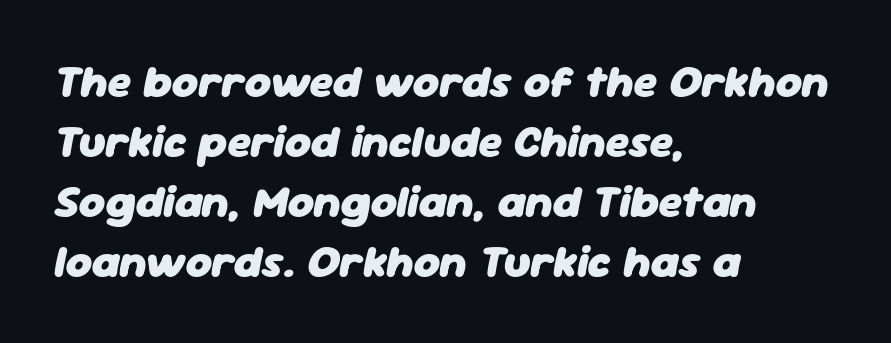
Q: Is the text bold? A: Yes.
Q: Is the text italic (slanted)? A: Yes, it leans right by about 11 degrees.
Q: Is the text underlined? A: No.
Q: How is the paragraph aligned? A: Left-aligned.
Q: Is the spacing between letters normal or unusually wide? A: Normal.
Q: Is the spacing between lines tight, normal or loose? A: Normal.
Q: Width (condensed, normal, or wide)? A: Normal.
Q: Stroke contrast? A: Low.
Q: x-height? A: Medium.
Q: Monospaced? A: No.
